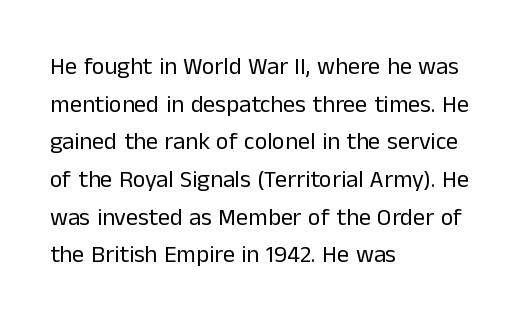
{"italic": "no", "bold": "no", "underline": "no", "align": "left", "line_spacing": "normal", "line_spacing_ratio": 1.57, "letter_spacing": "normal", "letter_spacing_em": 0.0, "glyph_px": 24}
